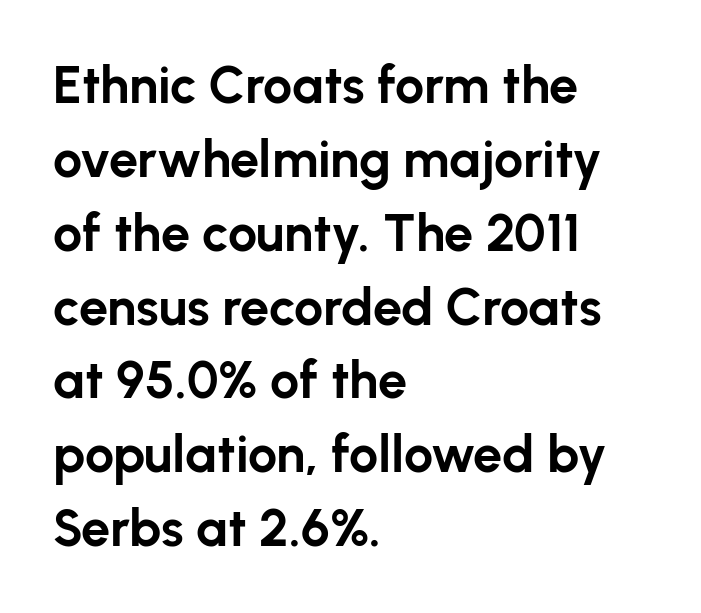
Is this a fixed-width face? No — the glyphs have proportional, varying widths. A typesetter would call this leading conventional body-copy spacing. What kind of face is this? One without serifs — a sans. Tracking here is standard; glyphs follow each other at the usual distance.
